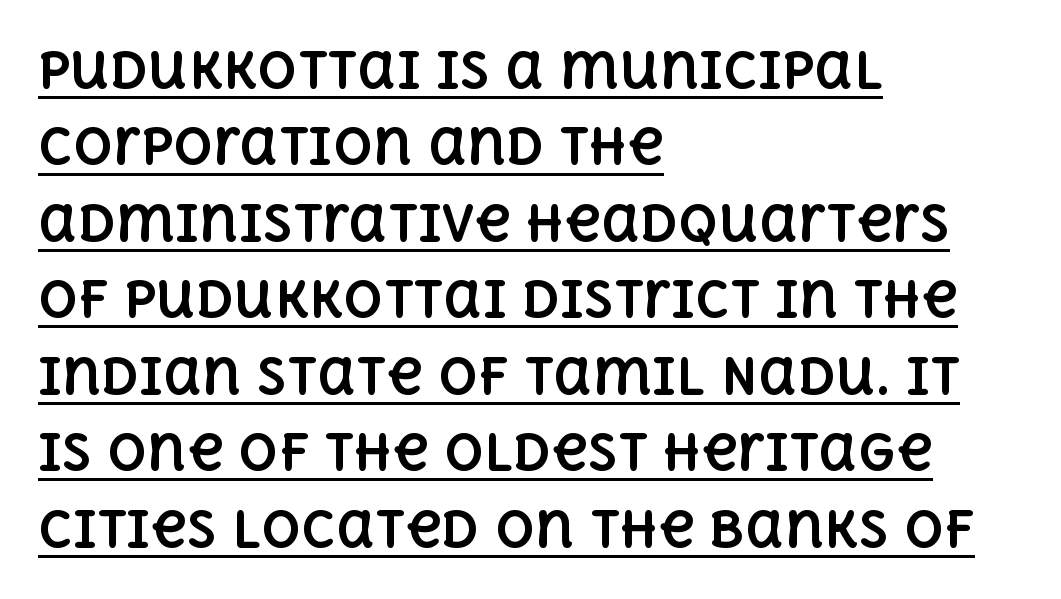
{"italic": "no", "bold": "yes", "weight": "bold", "width": "normal", "x_height": "large", "monospaced": "no", "underline": "yes", "align": "left", "line_spacing": "normal", "line_spacing_ratio": 1.56, "letter_spacing": "normal", "letter_spacing_em": 0.0, "glyph_px": 49}
